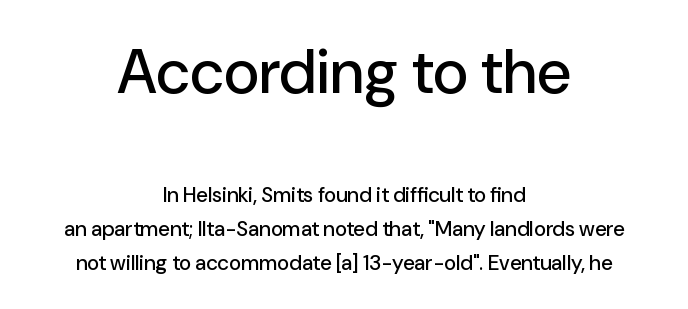
Q: Is the text italic (slanted)? A: No, it is upright.
Q: Is the typeface a serif or a sans-serif typeface? A: Sans-serif.
Q: Is the text underlined? A: No.
Q: How is the paragraph aligned? A: Centered.
Q: Is the spacing between letters normal or unusually wide? A: Normal.
Q: Is the spacing between lines tight, normal or loose? A: Normal.
Q: Which block of text is set in a larger size, the first (top) or the second (bottom)? A: The first (top) one.
Q: Width (condensed, normal, or wide)? A: Normal.
Q: Stroke contrast? A: Low.
Q: x-height? A: Medium.
Q: Monospaced? A: No.
